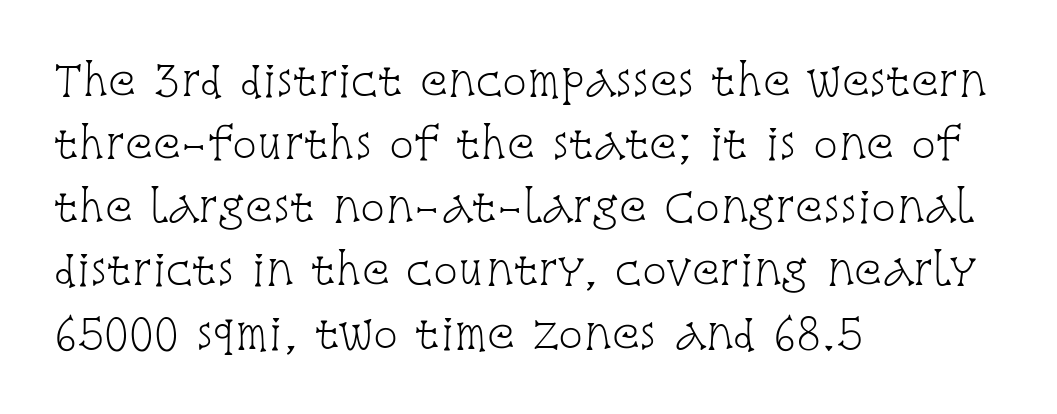
The image shows 41 px light, condensed serif type, upright; set left-aligned, normal line spacing (1.54x), normal letter spacing, not underlined; low stroke contrast and a large x-height.
